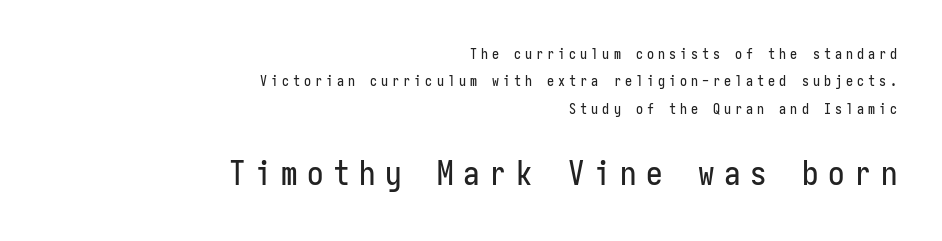
{"serif": "no", "italic": "no", "width": "condensed", "stroke_contrast": "low", "x_height": "medium", "monospaced": "yes", "underline": "no", "align": "right", "line_spacing": "loose", "line_spacing_ratio": 1.95, "letter_spacing": "wide", "letter_spacing_em": 0.29, "larger_block": "second", "size_ratio": 2.36, "glyph_px": 33}
